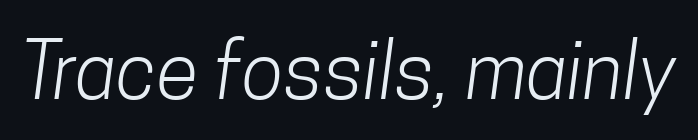
Spacing verdict: proportional, widths tailored to each character. The passage shown has conventional tracking throughout. The specimen omits any rule beneath the text block's lines. Stems and bowls with no extra thickness — not bold. A sans-serif font was chosen for this passage.
